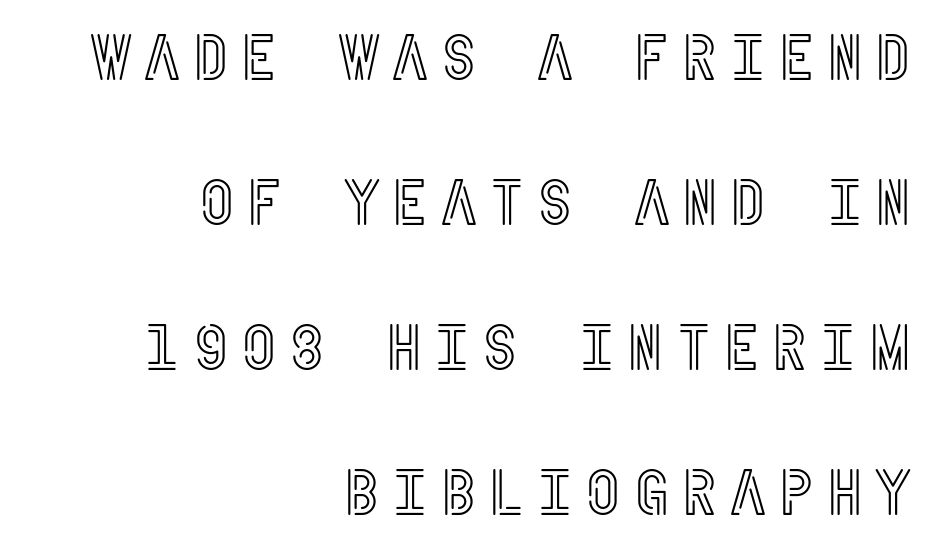
The image shows 65 px condensed type, upright; set right-aligned, loose line spacing (2.23x), not underlined; a large x-height.
